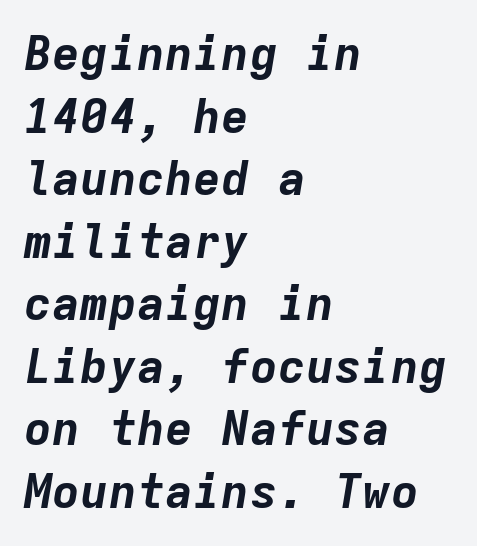
Anything drawn beneath the words? Only blank space. Every character here occupies the same horizontal width, giving the sample a typewriter-like rhythm. When letters slant like this, we call the style italic. Every letter is thick-stroked: bold, no question. Layout note: lines flush left. There is no visible air inserted between adjacent glyphs.
